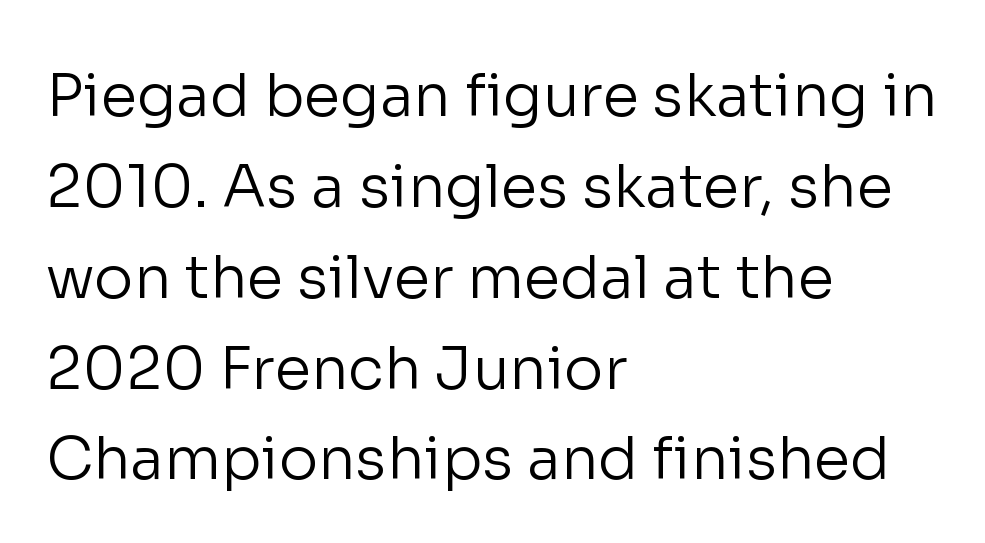
{"serif": "no", "italic": "no", "bold": "no", "weight": "regular", "width": "normal", "stroke_contrast": "low", "x_height": "medium", "monospaced": "no", "underline": "no", "align": "left", "line_spacing": "normal", "line_spacing_ratio": 1.54, "letter_spacing": "normal", "letter_spacing_em": 0.0, "glyph_px": 59}
